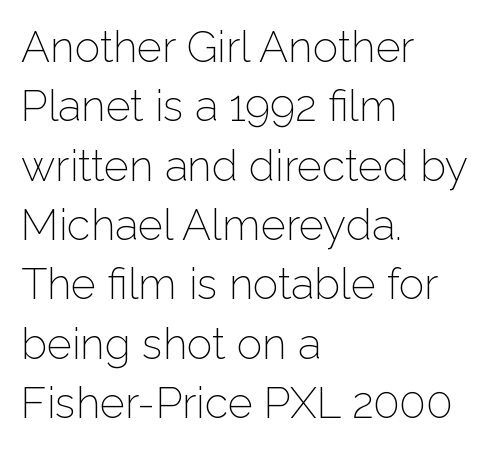
{"serif": "no", "italic": "no", "bold": "no", "weight": "light", "width": "normal", "stroke_contrast": "low", "x_height": "medium", "monospaced": "no", "underline": "no", "align": "left", "line_spacing": "normal", "line_spacing_ratio": 1.38, "letter_spacing": "normal", "letter_spacing_em": 0.0, "glyph_px": 43}
